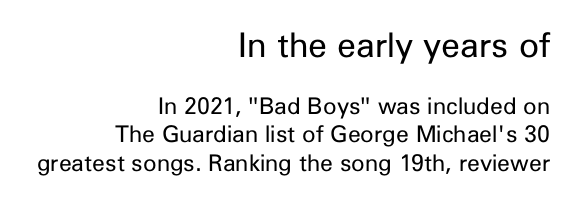
The image shows 34 px regular-weight sans-serif type, upright; set right-aligned, line spacing 1.23x, normal letter spacing, not underlined; the first (top) block is 1.48x larger; low stroke contrast and a medium x-height.
